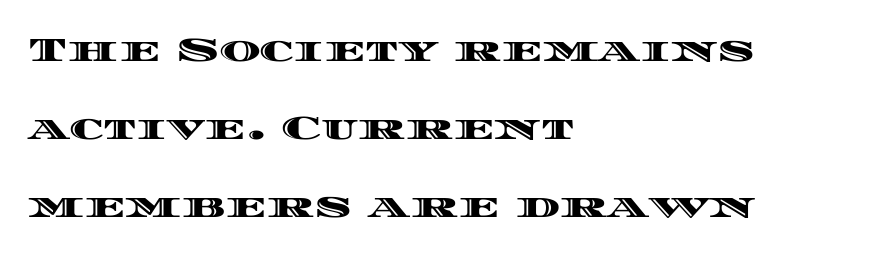
Q: Is the text italic (slanted)? A: No, it is upright.
Q: Is the text underlined? A: No.
Q: How is the paragraph aligned? A: Left-aligned.
Q: Is the spacing between letters normal or unusually wide? A: Normal.
Q: Is the spacing between lines tight, normal or loose? A: Loose.
Q: Width (condensed, normal, or wide)? A: Wide.
Q: x-height? A: Large.
Q: Monospaced? A: No.
